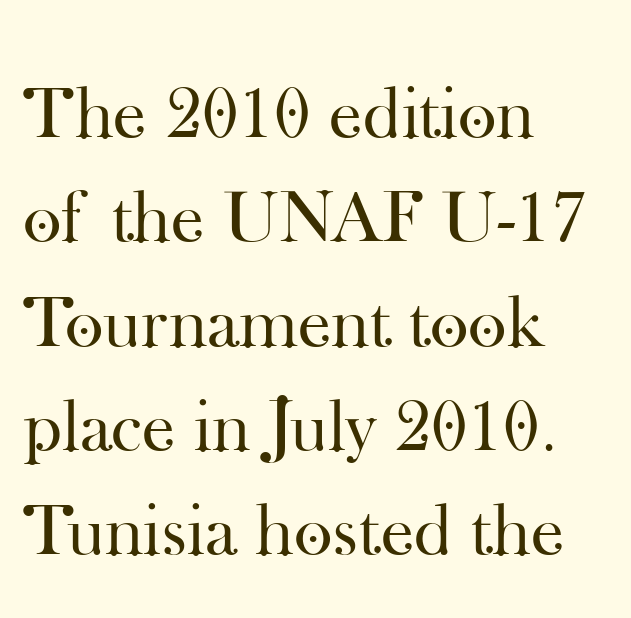
The image shows 74 px regular-weight serif type, upright; set left-aligned, normal line spacing (1.41x), normal letter spacing, not underlined; high stroke contrast and a small x-height.
